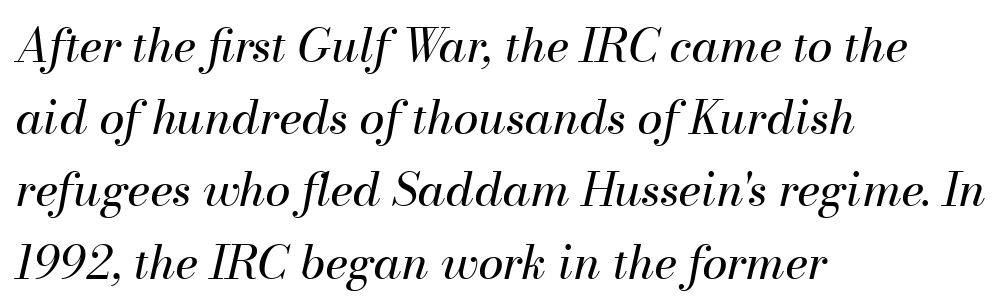
Q: Is the text bold? A: No.
Q: Is the text italic (slanted)? A: Yes, it leans right by about 13 degrees.
Q: Is the text underlined? A: No.
Q: How is the paragraph aligned? A: Left-aligned.
Q: Is the spacing between letters normal or unusually wide? A: Normal.
Q: Is the spacing between lines tight, normal or loose? A: Normal.
Q: Width (condensed, normal, or wide)? A: Normal.
Q: Stroke contrast? A: Medium.
Q: x-height? A: Small.
Q: Monospaced? A: No.
